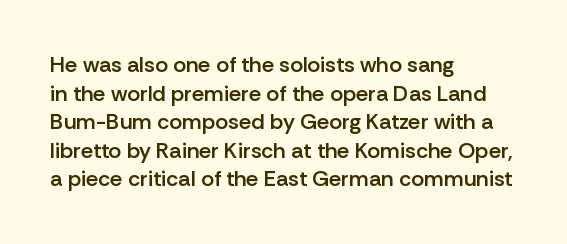
{"italic": "no", "bold": "semi", "underline": "no", "align": "left", "line_spacing": "normal", "line_spacing_ratio": 1.3, "letter_spacing": "normal", "letter_spacing_em": 0.0, "glyph_px": 22}
